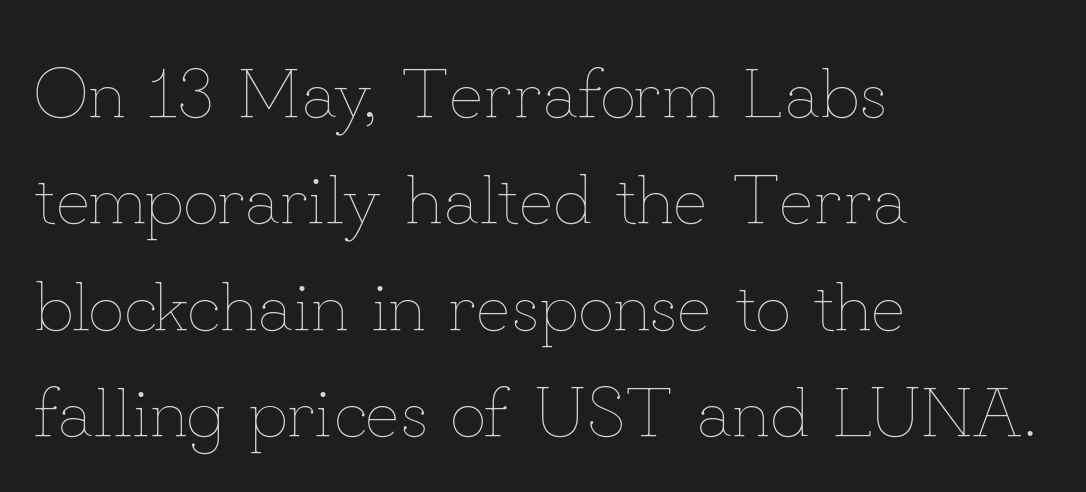
The image shows 71 px thin type, upright; set left-aligned, normal line spacing (1.5x), normal letter spacing, not underlined; low stroke contrast and a small x-height.
